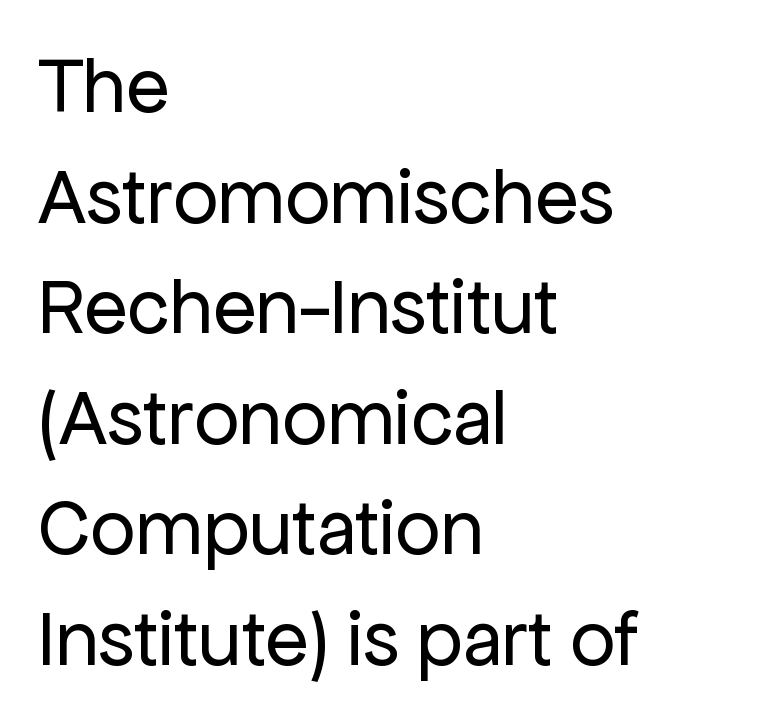
{"serif": "no", "italic": "no", "bold": "no", "weight": "regular", "width": "normal", "stroke_contrast": "low", "x_height": "medium", "monospaced": "no", "underline": "no", "align": "left", "line_spacing": "normal", "line_spacing_ratio": 1.4, "letter_spacing": "normal", "letter_spacing_em": 0.0, "glyph_px": 79}
